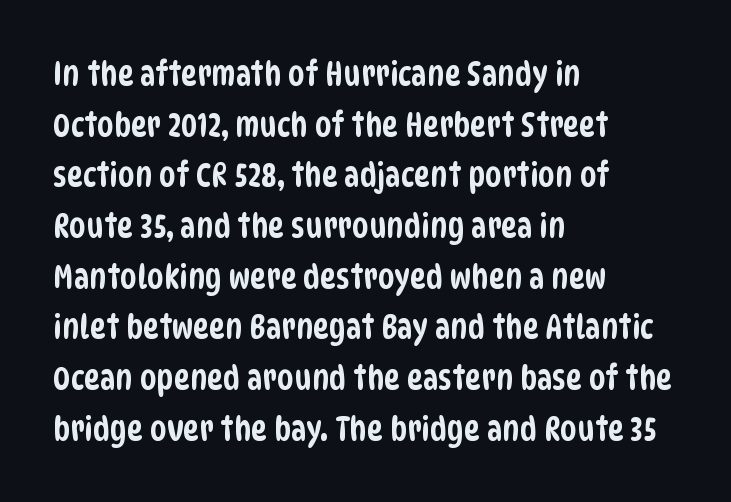
{"serif": "no", "width": "condensed", "stroke_contrast": "low", "x_height": "large", "monospaced": "no", "underline": "no", "align": "left", "line_spacing": "normal", "line_spacing_ratio": 1.49, "letter_spacing": "normal", "letter_spacing_em": 0.0, "glyph_px": 34}
